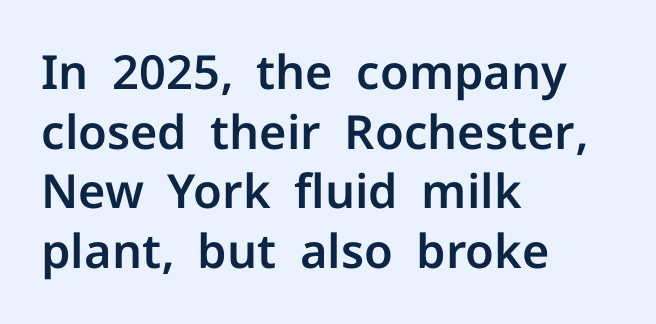
The image shows 47 px sans-serif type, upright; set left-aligned, normal line spacing (1.27x), normal letter spacing, not underlined; low stroke contrast and a medium x-height.
